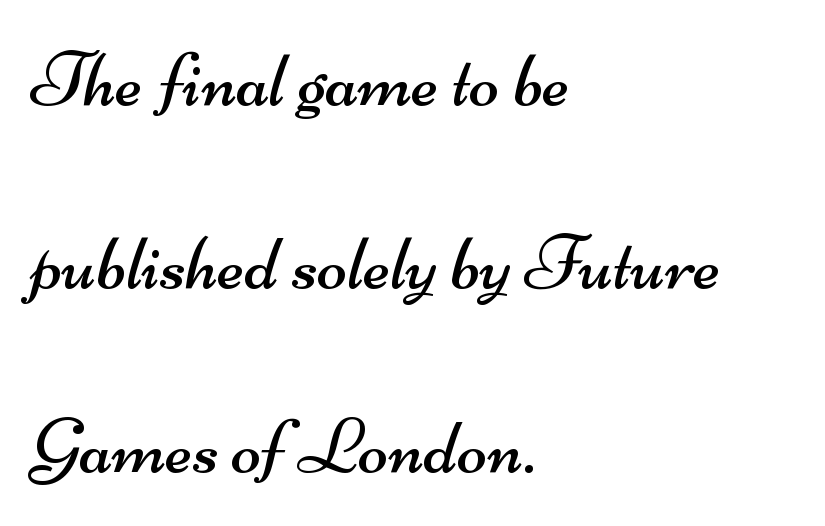
{"serif": "no", "bold": "no", "weight": "regular", "width": "wide", "stroke_contrast": "medium", "x_height": "small", "monospaced": "no", "underline": "no", "align": "left", "line_spacing": "loose", "line_spacing_ratio": 2.32, "letter_spacing": "normal", "letter_spacing_em": 0.0, "glyph_px": 79}
